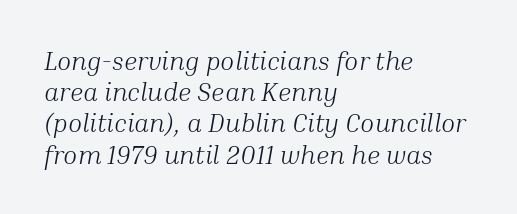
The image shows 26 px text type, italic (leaning right); set left-aligned, line spacing 1.2x, normal letter spacing, not underlined.
